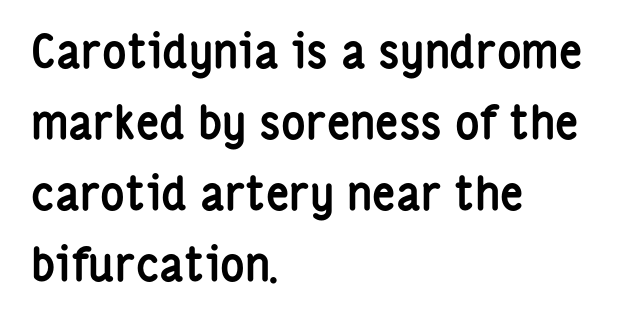
{"serif": "no", "italic": "no", "bold": "yes", "weight": "semibold", "width": "condensed", "stroke_contrast": "low", "x_height": "medium", "monospaced": "no", "underline": "no", "align": "left", "line_spacing": "normal", "line_spacing_ratio": 1.54, "letter_spacing": "normal", "letter_spacing_em": 0.0, "glyph_px": 46}
